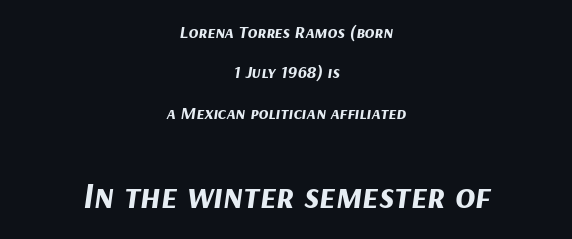
The image shows 37 px bold type, italic (leaning right); set centered, loose line spacing (2.25x), normal letter spacing, not underlined; the second (bottom) block is 2.06x larger; medium stroke contrast and a medium x-height.
